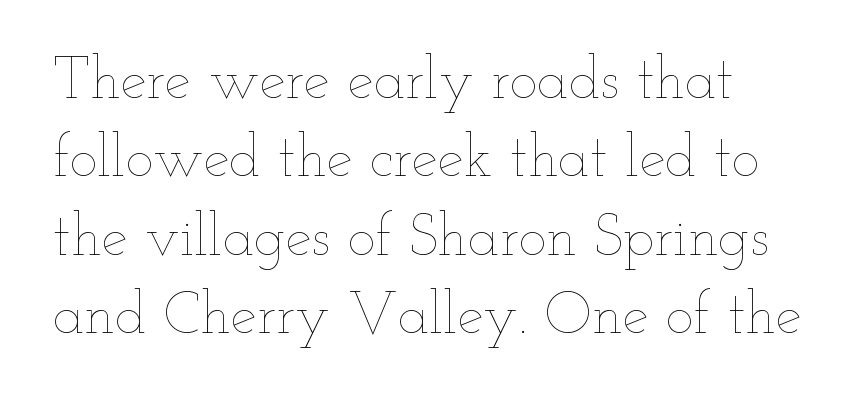
The image shows 59 px thin, wide type, upright; set normal line spacing (1.33x), normal letter spacing, not underlined; low stroke contrast and a small x-height.
